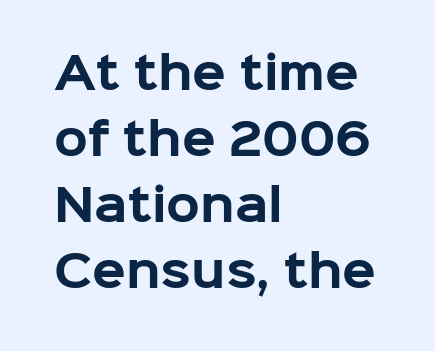
Heavy, bold letterforms. The passage shown has conventional tracking throughout. Quick note: not italic, upright. Is there much room between lines? A standard amount, neither cramped nor airy. If you drew a ruler down the left edge, every line would touch it. The rendering uses natural spacing where letterforms have individual widths.
